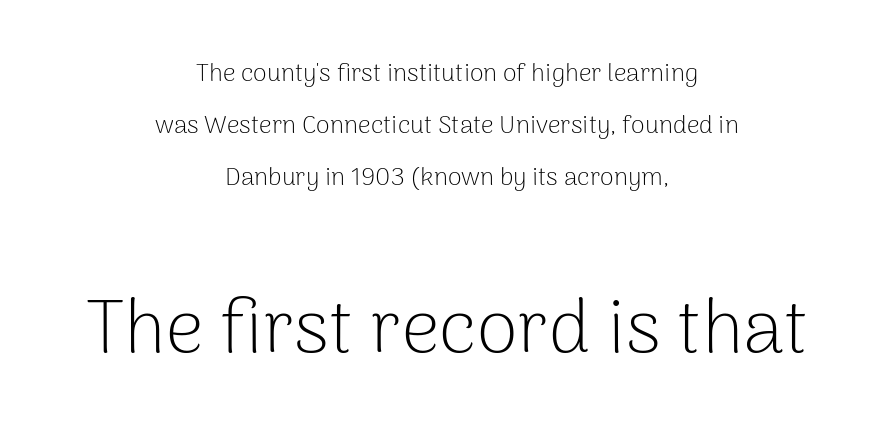
Q: Is the text bold? A: No.
Q: Is the text italic (slanted)? A: No, it is upright.
Q: Is the typeface a serif or a sans-serif typeface? A: Sans-serif.
Q: Is the text underlined? A: No.
Q: How is the paragraph aligned? A: Centered.
Q: Is the spacing between letters normal or unusually wide? A: Normal.
Q: Is the spacing between lines tight, normal or loose? A: Loose.
Q: Which block of text is set in a larger size, the first (top) or the second (bottom)? A: The second (bottom) one.
Q: Width (condensed, normal, or wide)? A: Normal.
Q: Stroke contrast? A: Low.
Q: x-height? A: Medium.
Q: Monospaced? A: No.
